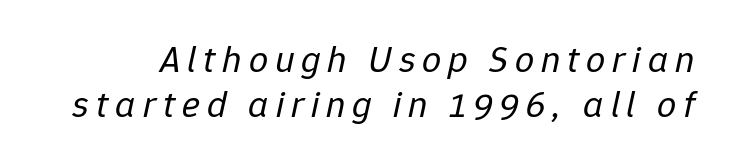
The image shows 38 px regular-weight type, italic (leaning right); set line spacing 1.18x, not underlined; low stroke contrast and a medium x-height.
